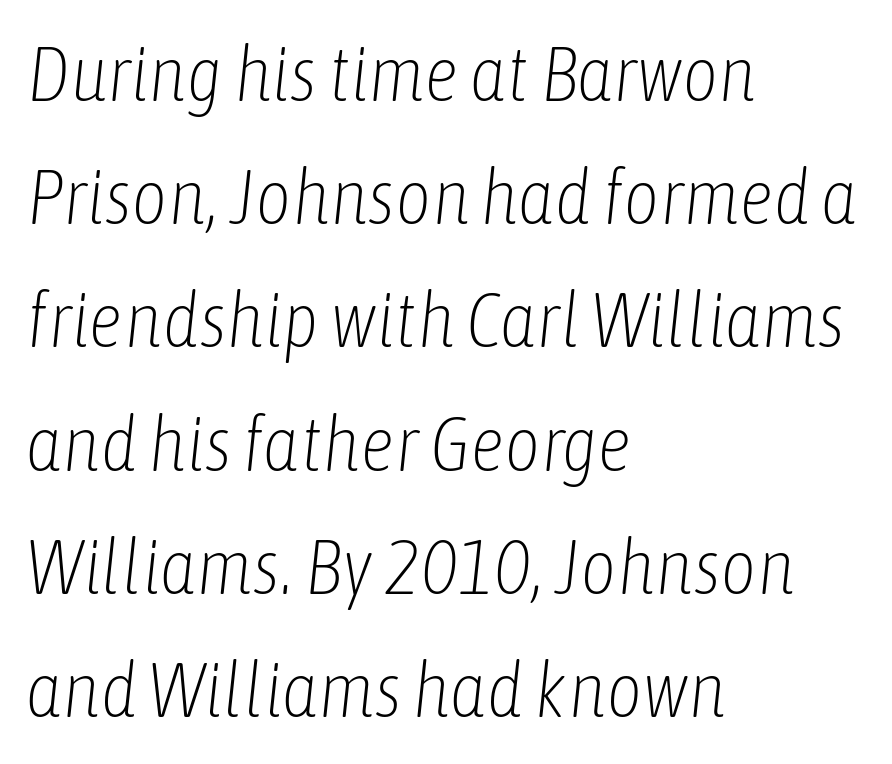
The image shows 78 px light, condensed type, italic (leaning right); set left-aligned, normal line spacing (1.58x), normal letter spacing, not underlined; low stroke contrast and a medium x-height.
